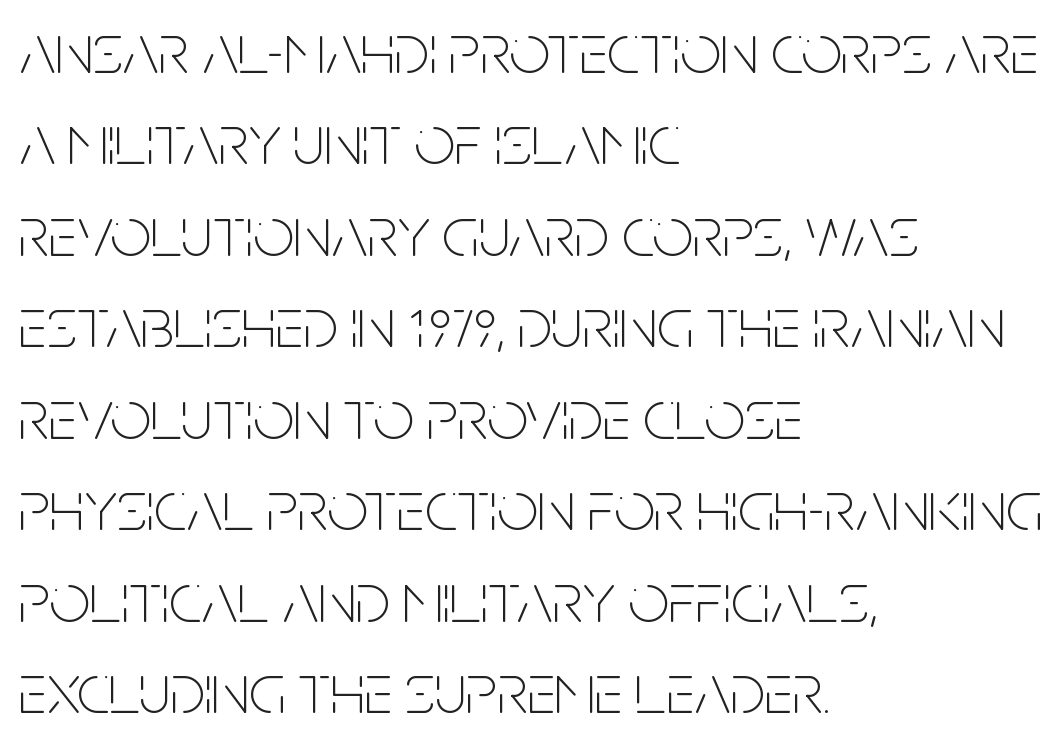
The image shows 72 px thin, condensed sans-serif type, upright; set left-aligned, normal line spacing (1.27x), normal letter spacing, not underlined; low stroke contrast and a large x-height.
